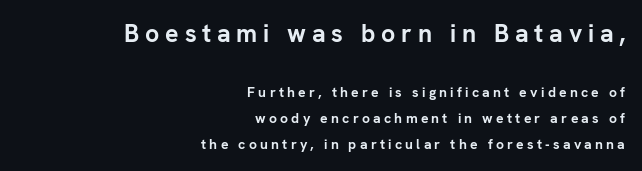
Q: Is the text bold? A: Yes.
Q: Is the text italic (slanted)? A: No, it is upright.
Q: Is the text underlined? A: No.
Q: How is the paragraph aligned? A: Right-aligned.
Q: Is the spacing between letters normal or unusually wide? A: Unusually wide.
Q: Which block of text is set in a larger size, the first (top) or the second (bottom)? A: The first (top) one.
